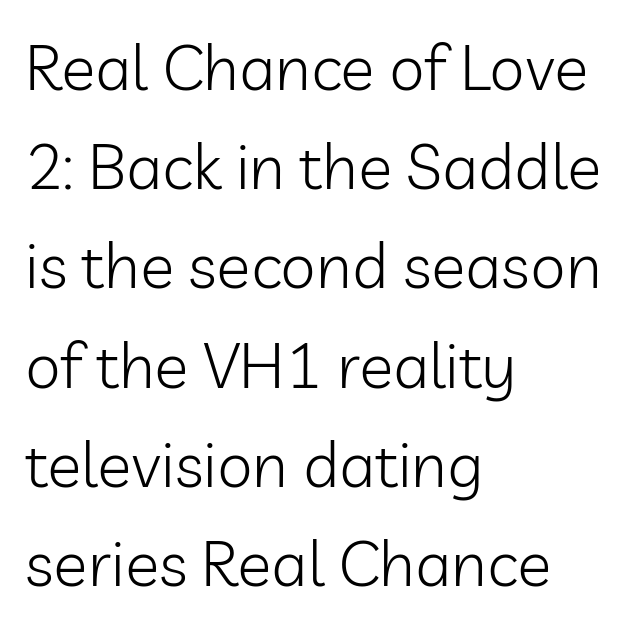
Q: Is the text bold? A: No.
Q: Is the text italic (slanted)? A: No, it is upright.
Q: Is the typeface a serif or a sans-serif typeface? A: Sans-serif.
Q: Is the text underlined? A: No.
Q: How is the paragraph aligned? A: Left-aligned.
Q: Is the spacing between letters normal or unusually wide? A: Normal.
Q: Is the spacing between lines tight, normal or loose? A: Normal.
Q: Width (condensed, normal, or wide)? A: Normal.
Q: Stroke contrast? A: Low.
Q: x-height? A: Medium.
Q: Monospaced? A: No.
